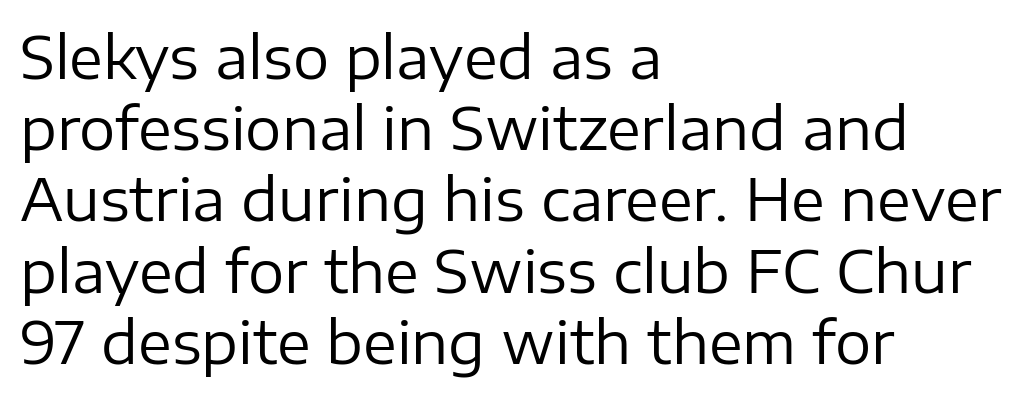
{"serif": "no", "italic": "no", "bold": "no", "weight": "regular", "width": "normal", "stroke_contrast": "low", "x_height": "medium", "monospaced": "no", "underline": "no", "align": "left", "line_spacing": "normal", "line_spacing_ratio": 1.25, "letter_spacing": "normal", "letter_spacing_em": 0.0, "glyph_px": 57}
